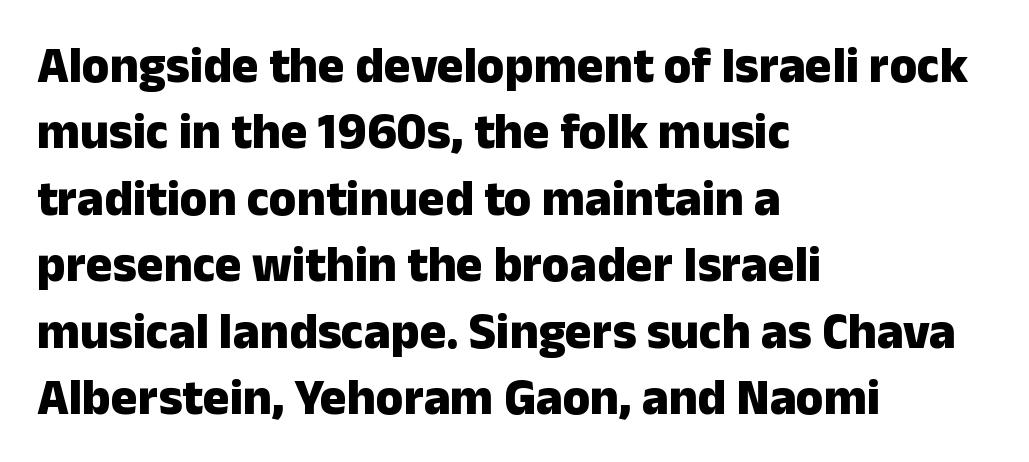
What stands out about the letter spacing? Nothing — it is the standard amount. Line starts are locked; line ends wander. Letters rest on an invisible, unmarked baseline. The typeface chosen for these lines omits serifs.
